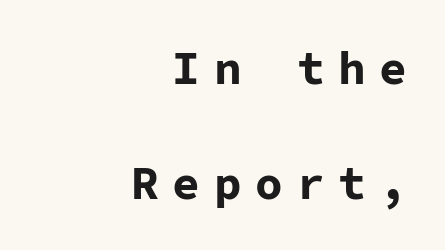
Typeset ragged left — the right edge is the straight one. Do the letters lean? They stand straight. Chunky letters — that's bold for sure. Descender tails drop into unmarked territory.
